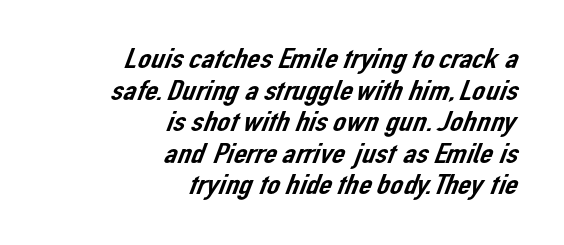
{"serif": "no", "width": "normal", "stroke_contrast": "low", "x_height": "medium", "monospaced": "no", "underline": "no", "align": "right", "line_spacing": "tight", "line_spacing_ratio": 1.09, "letter_spacing": "normal", "letter_spacing_em": 0.0, "glyph_px": 29}
